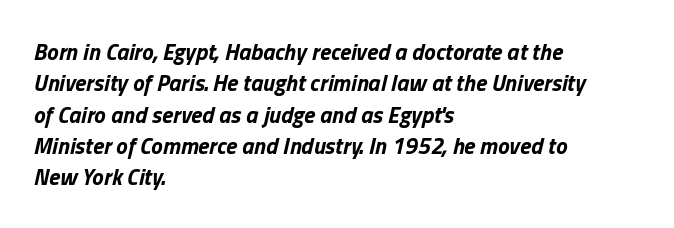
The rendering uses a moderate line-height, typical for paragraphs. Italic: yes, the glyphs are oblique. A classic flush-left, rag-right setting is used for this passage. Any mark beneath the type? The region is blank. Characters follow at the spacing the type designer built in.
